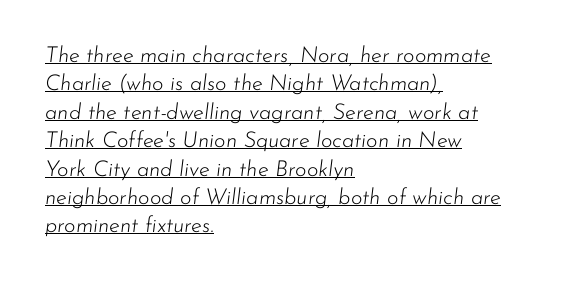
The image shows 22 px text type, italic (leaning right); set left-aligned, normal line spacing (1.29x), normal letter spacing, underlined.
